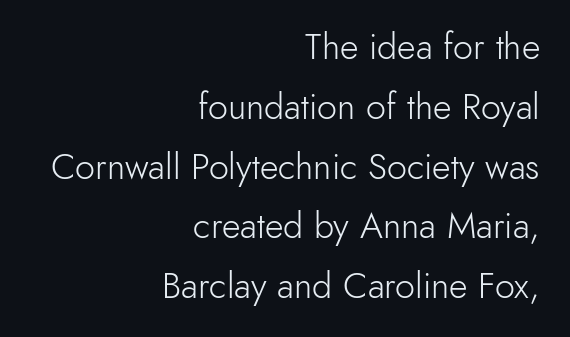
Clear beneath every line of the passage. Where is the straight margin? On the right. This is sans-serif lettering, the kind often seen on screens and signage. The weight tops out at a normal text grade. Varying glyph widths throughout — classic text-font behaviour.
